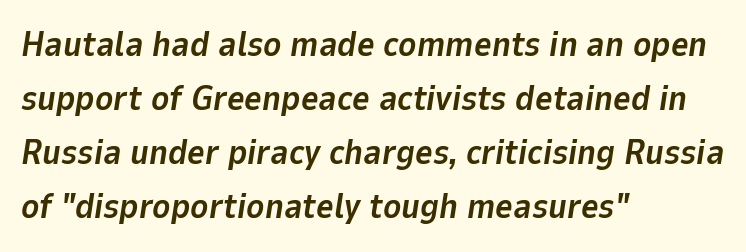
Strong, thick strokes mark this as bold type. The lines are quadded left. The tracking reads as untouched default to a designer's eye. Each letter keeps its own natural width here, so spacing adapts to shape.
